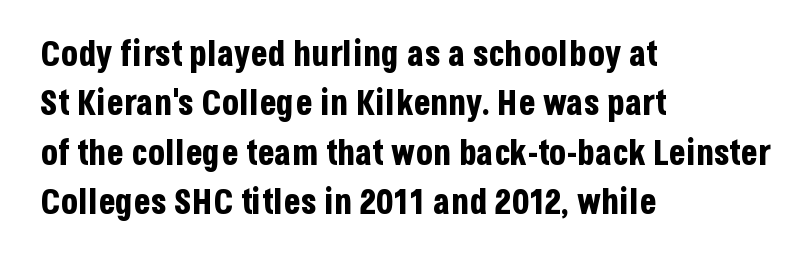
How heavy is the stroke? Heavy — this is a bold. I'd call this a sans setting — the letters go barefoot. Every row of glyphs begins at an identical x-position on the left. The passage shown is not underscored anywhere. Quick note: interline space is typical.
